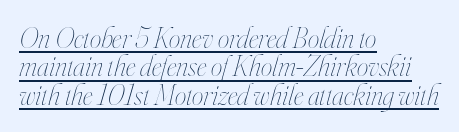
{"italic": "yes", "lean": "right", "slant_degrees": 16, "bold": "no", "weight": "thin", "width": "condensed", "stroke_contrast": "high", "x_height": "small", "monospaced": "no", "underline": "yes", "align": "left", "line_spacing": "tight", "line_spacing_ratio": 0.98, "letter_spacing": "normal", "letter_spacing_em": 0.0, "glyph_px": 29}
